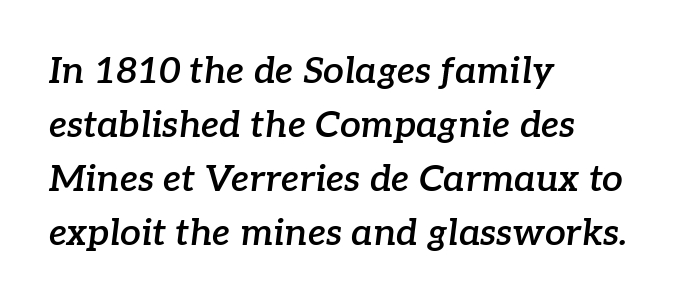
Regarding serifs, this sample has them. Decoration check: the copy has no underline. Varying glyph widths throughout — classic text-font behaviour. Posture: slanted. Every letter is mildly thick-stroked: semibold rather than bold.
